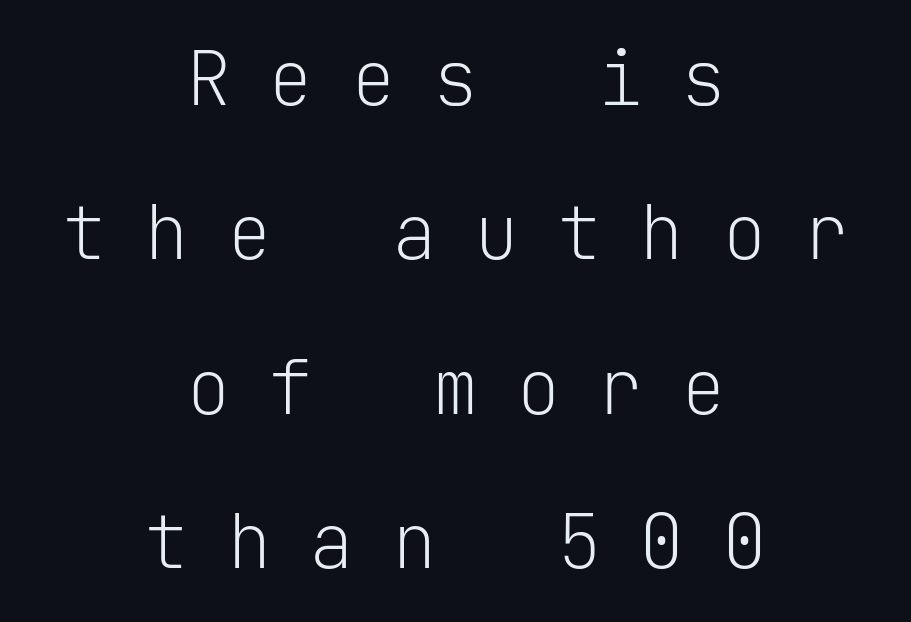
{"serif": "no", "italic": "no", "bold": "no", "weight": "light", "width": "normal", "stroke_contrast": "low", "x_height": "medium", "monospaced": "yes", "underline": "no", "align": "center", "line_spacing": "loose", "line_spacing_ratio": 2.06, "letter_spacing": "wide", "letter_spacing_em": 0.5, "glyph_px": 75}
